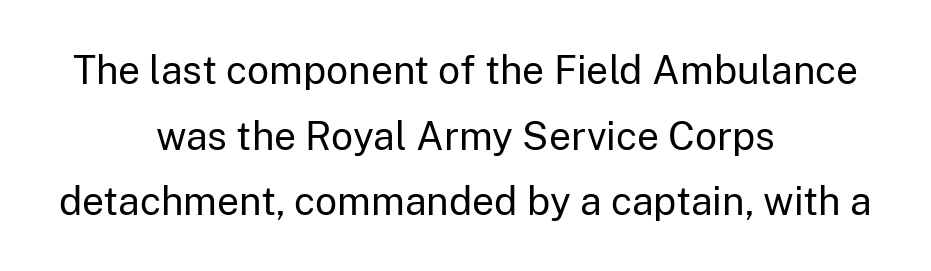
{"serif": "no", "italic": "no", "bold": "no", "weight": "regular", "width": "normal", "stroke_contrast": "low", "x_height": "medium", "monospaced": "no", "underline": "no", "align": "center", "line_spacing": "normal", "line_spacing_ratio": 1.68, "letter_spacing": "normal", "letter_spacing_em": 0.0, "glyph_px": 39}
